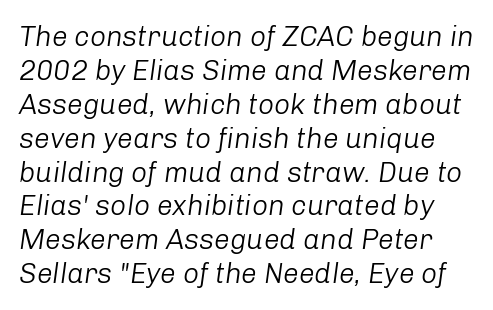
The image shows 28 px light type, italic (leaning right); set line spacing 1.21x, normal letter spacing, not underlined; low stroke contrast and a medium x-height.
